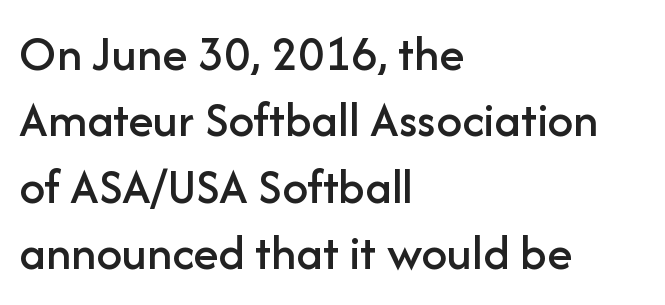
This sample uses an upright cut, with every glyph sitting square on the baseline. Just letters on the line, the space beneath them empty. The rendering uses natural spacing where letterforms have individual widths. Observe the ordinary spacing: letters are neighbours, not strangers. Vertical spacing — default. Each letter's strokes conclude bluntly, with no projecting serifs.
